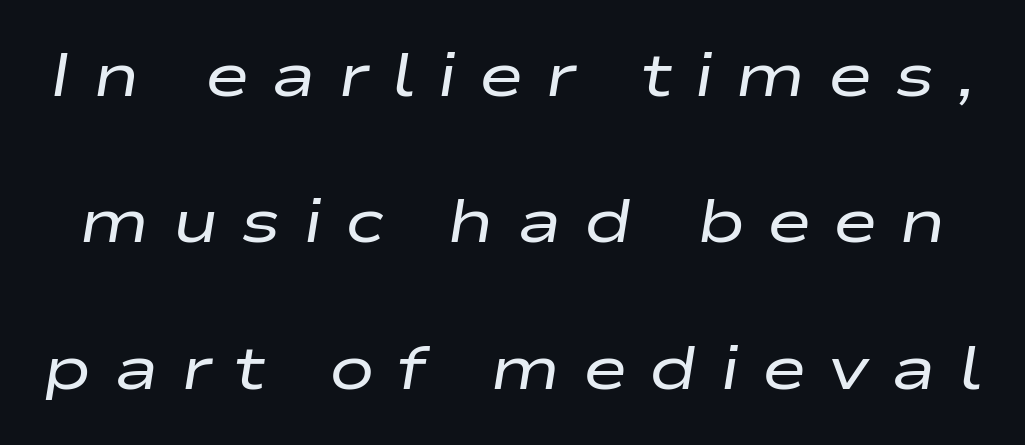
Q: Is the text bold? A: No.
Q: Is the text italic (slanted)? A: Yes, it leans right by about 9 degrees.
Q: Is the text underlined? A: No.
Q: Is the spacing between letters normal or unusually wide? A: Unusually wide.
Q: Is the spacing between lines tight, normal or loose? A: Loose.
Q: Width (condensed, normal, or wide)? A: Wide.
Q: Stroke contrast? A: Low.
Q: x-height? A: Medium.
Q: Monospaced? A: No.
